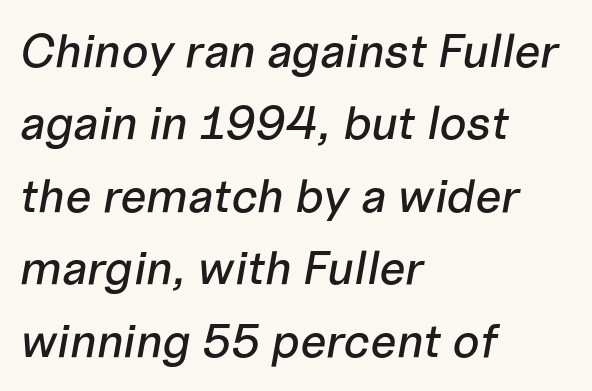
Rule under the text: the space is simply empty. These lines are rendered in a variable-pitch font. Vertical spacing — default. The font's italic variant was chosen for this text. The lines are quadded left. This rendering leaves character spacing at its baseline value.
